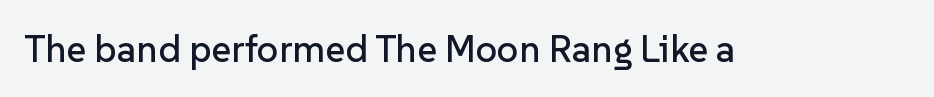
The string is rendered with underlining switched off. Is this a sans? Yes — the strokes have no serifs. Character widths vary here, with narrow letters taking less room than wide ones. Posture: vertical. These lines keep a tight, regular rhythm from letter to letter.
